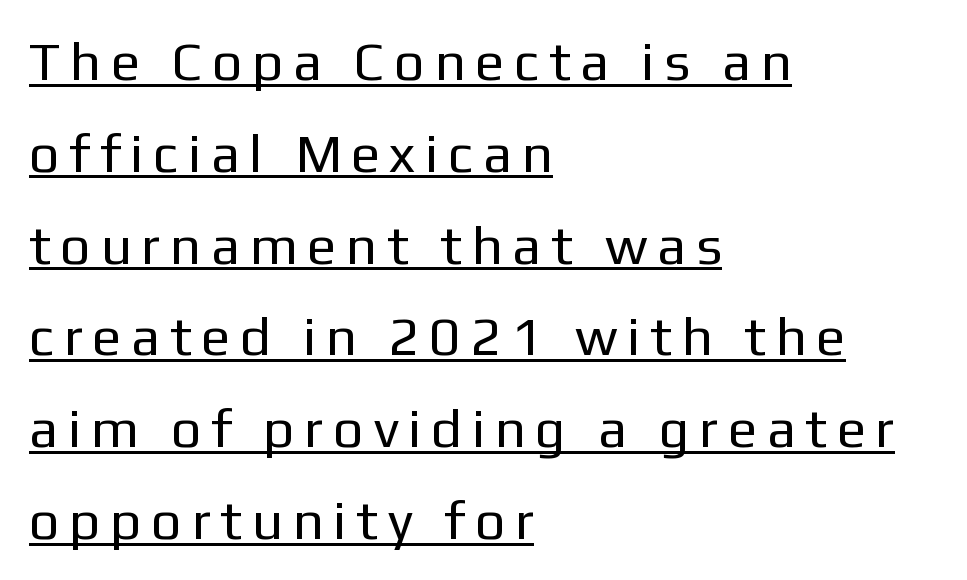
Q: Is the text bold? A: No.
Q: Is the text italic (slanted)? A: No, it is upright.
Q: Is the typeface a serif or a sans-serif typeface? A: Sans-serif.
Q: Is the text underlined? A: Yes.
Q: How is the paragraph aligned? A: Left-aligned.
Q: Is the spacing between lines tight, normal or loose? A: Normal.
Q: Width (condensed, normal, or wide)? A: Normal.
Q: Stroke contrast? A: Low.
Q: x-height? A: Medium.
Q: Monospaced? A: No.
